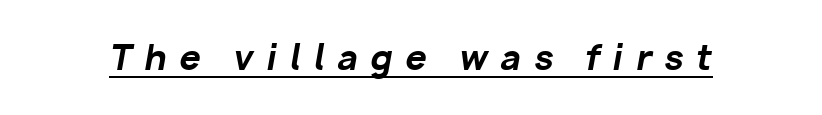
Tracking value appears strongly positive — letters spread wide. These lines are rendered in a variable-pitch font. Look at the stroke-to-counter ratio: heavy, a bold. This is underlined copy, the kind a proofreader might mark for attention. Style check: oblique.
